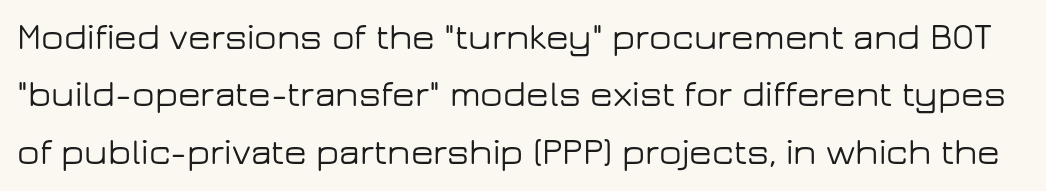
{"serif": "no", "italic": "no", "width": "wide", "stroke_contrast": "low", "x_height": "medium", "monospaced": "no", "underline": "no", "line_spacing": "normal", "line_spacing_ratio": 1.55, "letter_spacing": "normal", "letter_spacing_em": 0.0, "glyph_px": 37}
